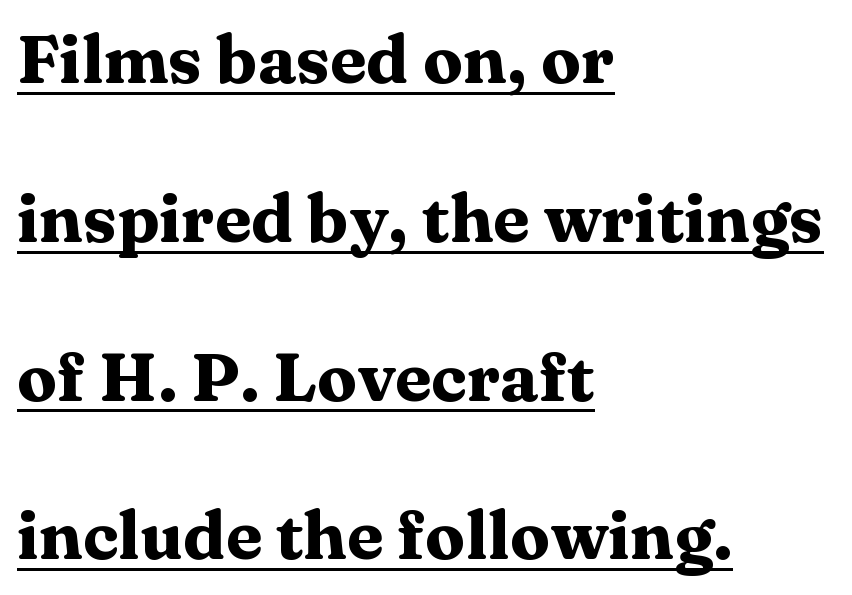
Typeset ragged right — the left edge is the straight one. Upright lettering throughout. Somebody hit Ctrl+U on this one — the words are underlined. Default kerning and tracking; the words read as compact shapes.
